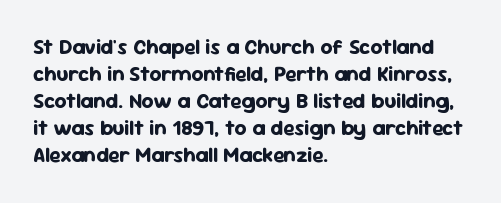
Q: Is the text bold? A: Yes.
Q: Is the text italic (slanted)? A: No, it is upright.
Q: Is the text underlined? A: No.
Q: How is the paragraph aligned? A: Left-aligned.
Q: Is the spacing between letters normal or unusually wide? A: Normal.
Q: Is the spacing between lines tight, normal or loose? A: Normal.
